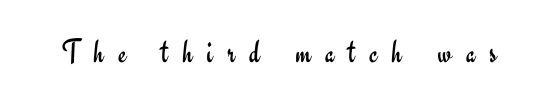
The image shows 34 px regular-weight sans-serif type; set unusually wide letter spacing (+0.43 em), not underlined; low stroke contrast and a small x-height.
